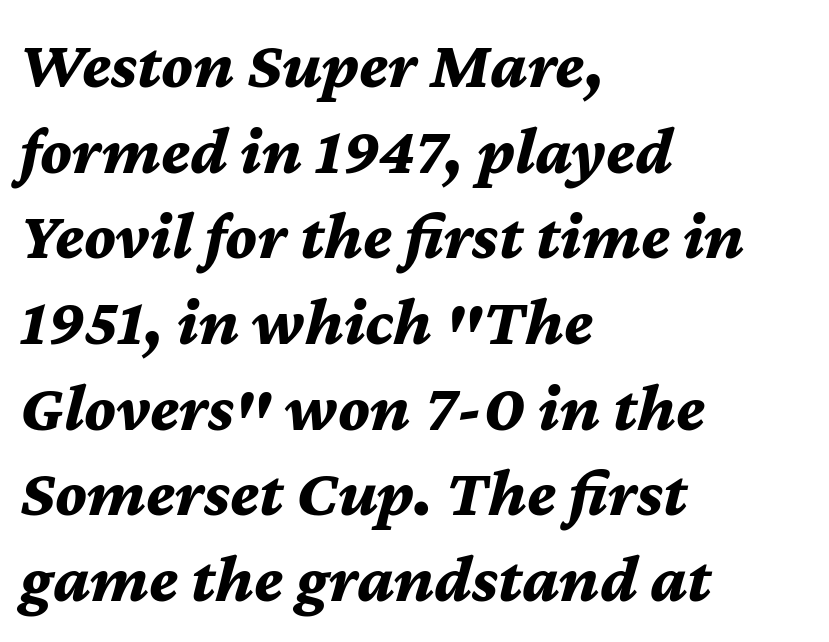
The image shows 68 px bold type, italic (leaning right); set left-aligned, normal line spacing (1.26x), normal letter spacing, not underlined; medium stroke contrast and a medium x-height.
